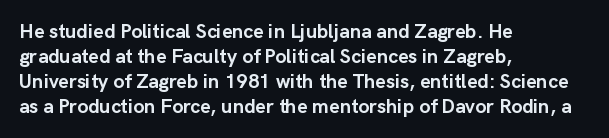
The image shows 20 px bold type, upright; set left-aligned, normal line spacing (1.25x), normal letter spacing, not underlined.
